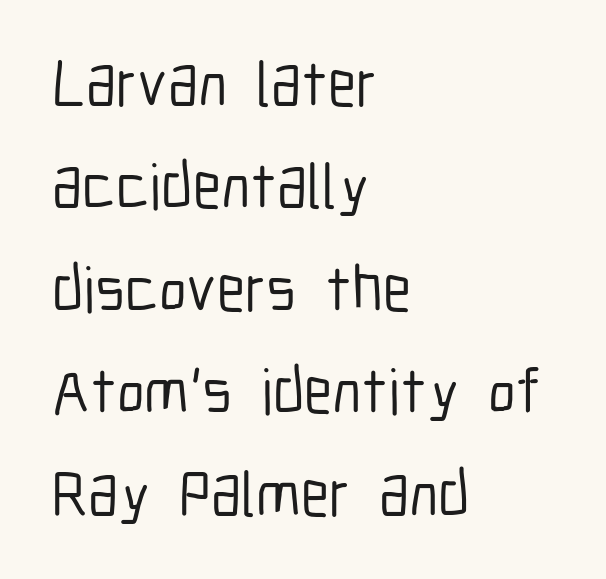
{"serif": "no", "italic": "no", "width": "condensed", "stroke_contrast": "low", "x_height": "medium", "monospaced": "no", "underline": "no", "align": "left", "line_spacing": "normal", "line_spacing_ratio": 1.6, "letter_spacing": "normal", "letter_spacing_em": 0.0, "glyph_px": 64}
